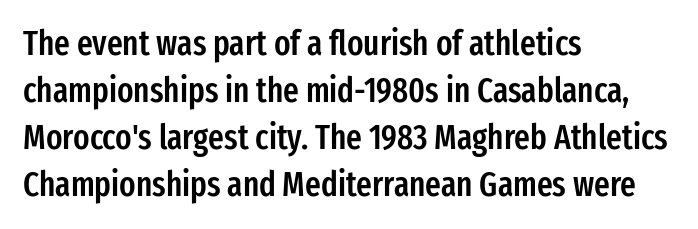
{"serif": "no", "italic": "no", "bold": "semi", "weight": "semibold", "width": "condensed", "stroke_contrast": "low", "x_height": "medium", "monospaced": "no", "underline": "no", "align": "left", "line_spacing": "normal", "line_spacing_ratio": 1.38, "letter_spacing": "normal", "letter_spacing_em": 0.0, "glyph_px": 34}
